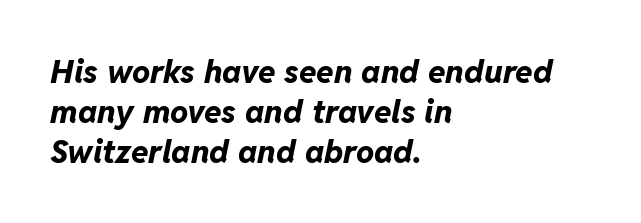
{"italic": "yes", "lean": "right", "slant_degrees": 11, "bold": "yes", "weight": "bold", "width": "normal", "stroke_contrast": "low", "x_height": "medium", "monospaced": "no", "underline": "no", "align": "left", "line_spacing": "normal", "line_spacing_ratio": 1.25, "letter_spacing": "normal", "letter_spacing_em": 0.0, "glyph_px": 32}
